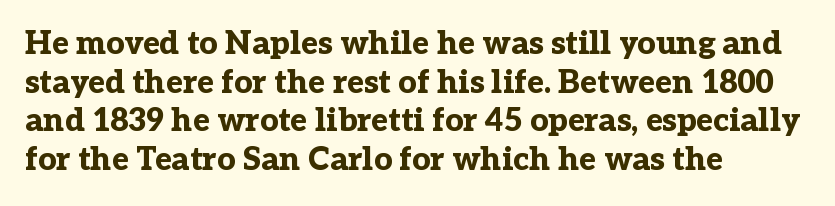
Q: Is the text bold? A: Yes.
Q: Is the text italic (slanted)? A: No, it is upright.
Q: Is the typeface a serif or a sans-serif typeface? A: Serif.
Q: Is the text underlined? A: No.
Q: How is the paragraph aligned? A: Left-aligned.
Q: Is the spacing between letters normal or unusually wide? A: Normal.
Q: Width (condensed, normal, or wide)? A: Normal.
Q: Stroke contrast? A: Low.
Q: x-height? A: Medium.
Q: Monospaced? A: No.
